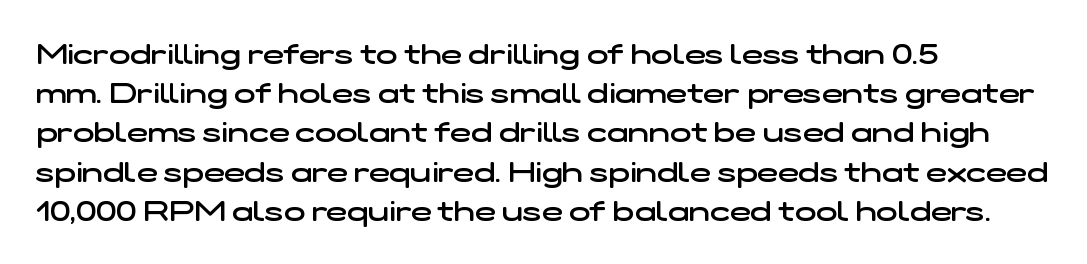
Q: Is the text bold? A: Semi-bold.
Q: Is the typeface a serif or a sans-serif typeface? A: Sans-serif.
Q: Is the text underlined? A: No.
Q: How is the paragraph aligned? A: Left-aligned.
Q: Is the spacing between letters normal or unusually wide? A: Normal.
Q: Is the spacing between lines tight, normal or loose? A: Normal.
Q: Width (condensed, normal, or wide)? A: Wide.
Q: Stroke contrast? A: Low.
Q: x-height? A: Medium.
Q: Monospaced? A: No.
